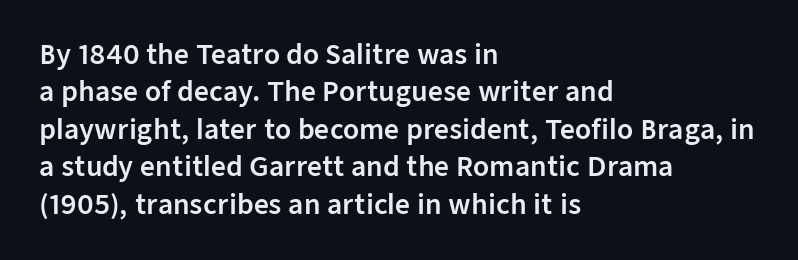
A typesetter would call this zero additional tracking. The string is rendered with underlining switched off. Reading down the block, your eye returns to a fixed left position each line. The lines sit at an ordinary, default distance from one another.
